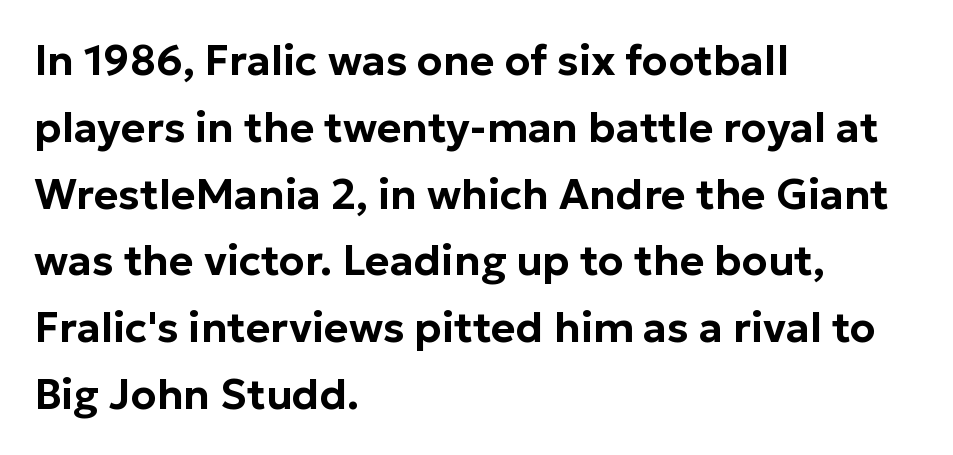
How would I describe the line gaps? Plain and ordinary. You can tell it's not italic because the verticals are truly vertical. The string is rendered with underlining switched off. The characters display no serif detailing; their extremities are plain. Short note: letters normally spaced. These lines are set flush left with a ragged right edge.
